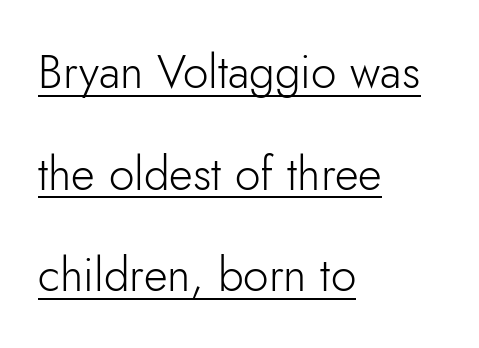
The image shows 46 px light sans-serif type, upright; set left-aligned, loose line spacing (2.21x), normal letter spacing, underlined; low stroke contrast and a small x-height.
